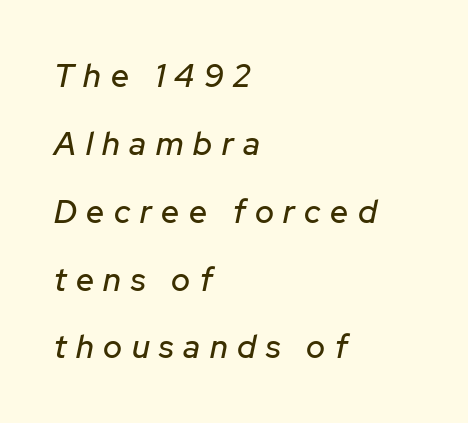
One-word summary of the alignment: left. Characters are canted at an angle relative to the baseline's perpendicular. In terms of leading, this rendering errs on the spacious side. Display-style spreading of the glyphs; the letterfit is very open.
